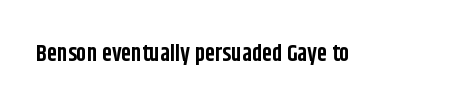
Q: Is the text bold? A: Yes.
Q: Is the text italic (slanted)? A: No, it is upright.
Q: Is the text underlined? A: No.
Q: Is the spacing between letters normal or unusually wide? A: Normal.
